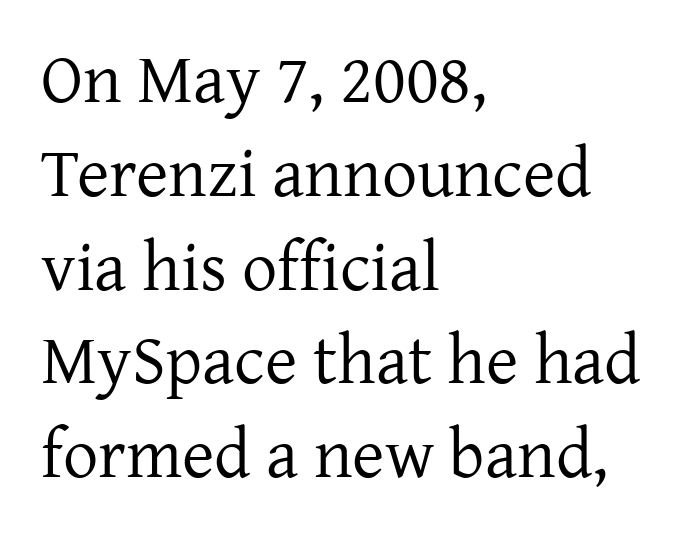
{"serif": "yes", "italic": "no", "bold": "no", "weight": "regular", "width": "normal", "stroke_contrast": "low", "x_height": "medium", "monospaced": "no", "underline": "no", "align": "left", "line_spacing": "normal", "line_spacing_ratio": 1.34, "letter_spacing": "normal", "letter_spacing_em": 0.0, "glyph_px": 70}
